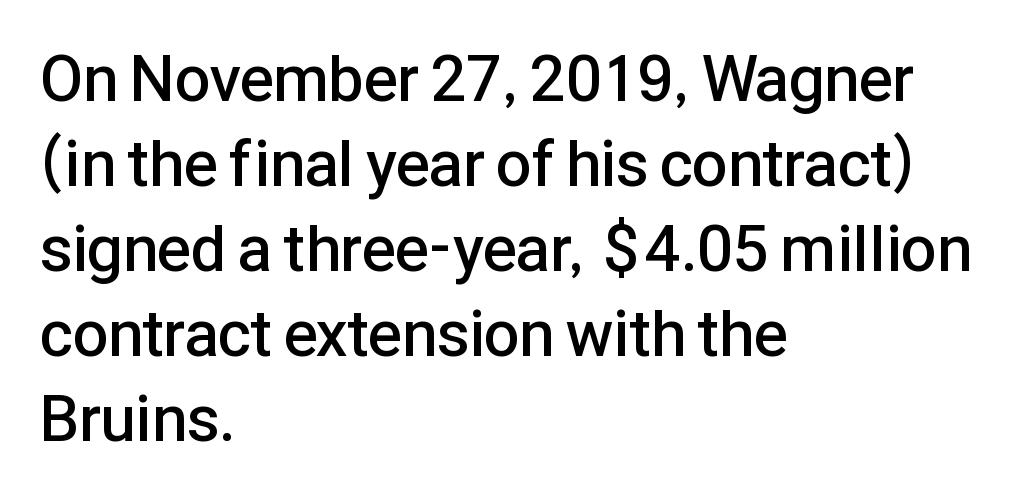
Q: Is the text bold? A: Semi-bold.
Q: Is the text italic (slanted)? A: No, it is upright.
Q: Is the typeface a serif or a sans-serif typeface? A: Sans-serif.
Q: Is the text underlined? A: No.
Q: How is the paragraph aligned? A: Left-aligned.
Q: Is the spacing between letters normal or unusually wide? A: Normal.
Q: Is the spacing between lines tight, normal or loose? A: Normal.
Q: Width (condensed, normal, or wide)? A: Normal.
Q: Stroke contrast? A: Low.
Q: x-height? A: Medium.
Q: Monospaced? A: No.
